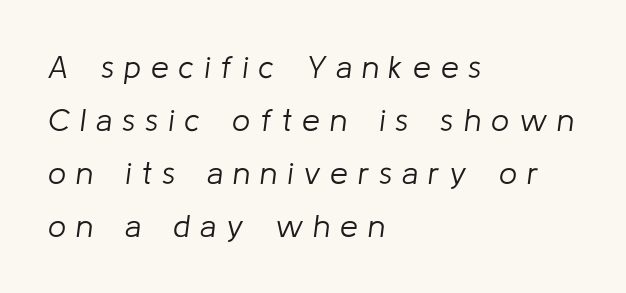
Notice how the passage keeps a crisp vertical edge on the left only. Between one letter and the next there's a generous, obvious gap. Each letter keeps its own natural width here, so spacing adapts to shape. Students, observe: this is what conventionally led text looks like. These lines were composed using italics.
